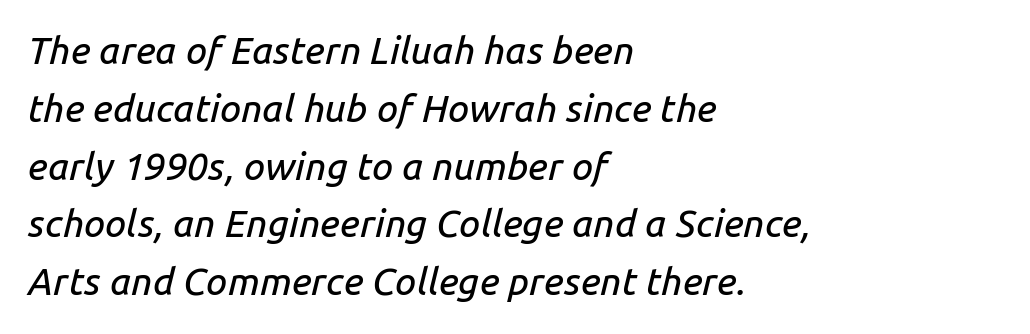
The image shows 38 px text type, italic (leaning right); set left-aligned, normal line spacing (1.52x), normal letter spacing, not underlined; low stroke contrast and a medium x-height.
